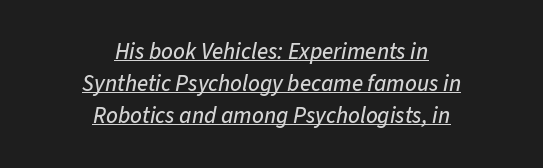
Regarding leading, the lines here are spaced in the standard way. In terms of letterspacing, this is plain default setting. Beneath each row of characters lies a ruled line. The text carries the slant typical of an italic or oblique font.
